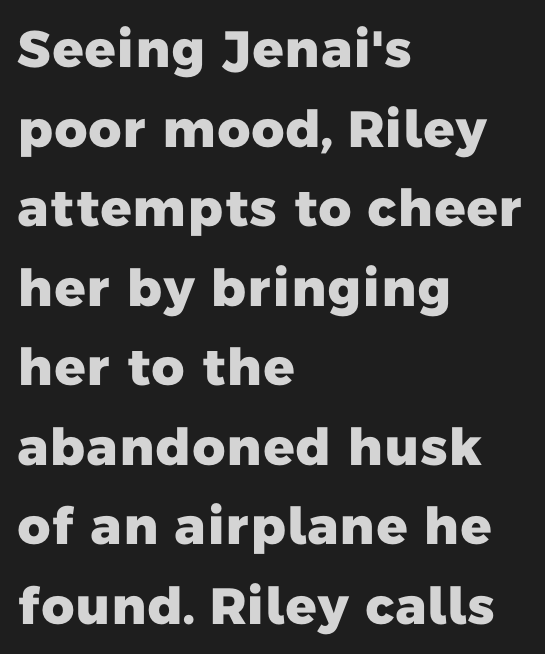
The image shows 51 px heavy sans-serif type; set left-aligned, normal line spacing (1.56x), normal letter spacing, not underlined; low stroke contrast and a medium x-height.
